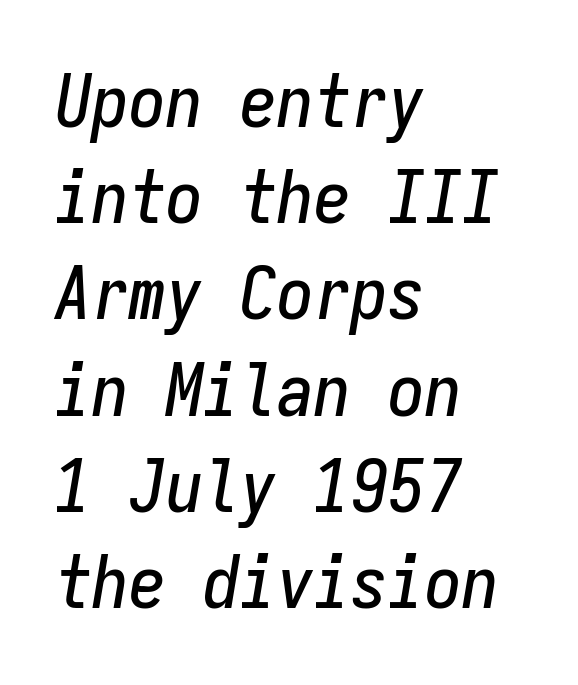
Q: Is the text italic (slanted)? A: Yes, it leans right by about 9 degrees.
Q: Is the text underlined? A: No.
Q: How is the paragraph aligned? A: Left-aligned.
Q: Is the spacing between letters normal or unusually wide? A: Normal.
Q: Is the spacing between lines tight, normal or loose? A: Normal.
Q: Width (condensed, normal, or wide)? A: Condensed.
Q: Stroke contrast? A: Low.
Q: x-height? A: Medium.
Q: Monospaced? A: Yes.
